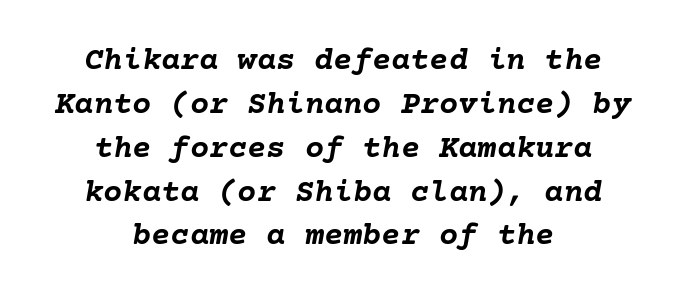
The image shows 32 px semibold type, italic (leaning right); set centered, normal line spacing (1.37x), normal letter spacing, not underlined; low stroke contrast and a medium x-height.
